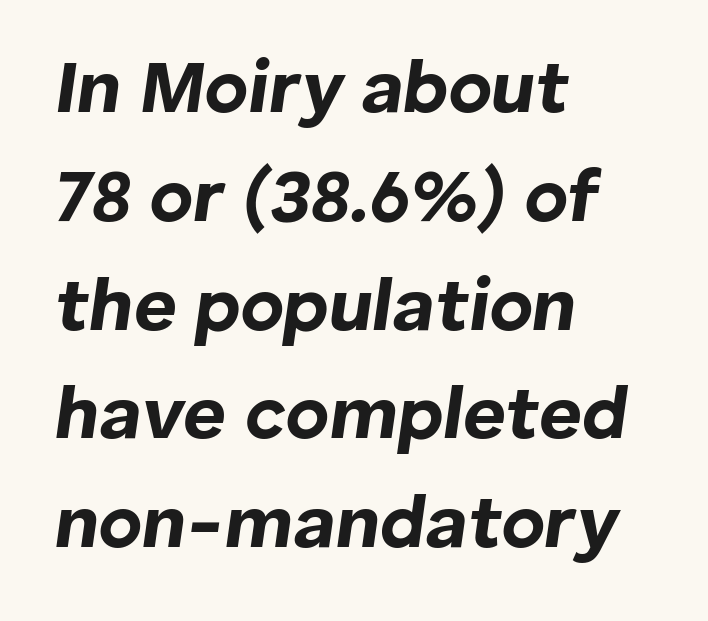
The image shows 74 px bold type, italic (leaning right); set left-aligned, normal line spacing (1.47x), normal letter spacing, not underlined; low stroke contrast and a medium x-height.
